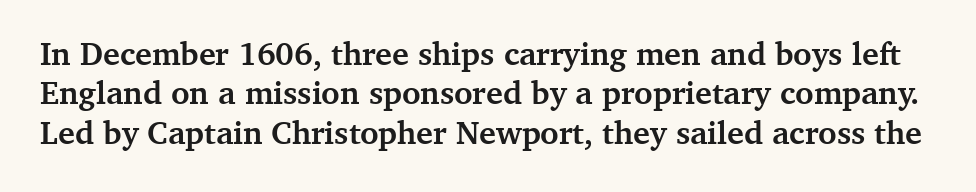
The image shows 32 px semibold serif type, upright; set line spacing 1.23x, normal letter spacing, not underlined; medium stroke contrast and a medium x-height.
